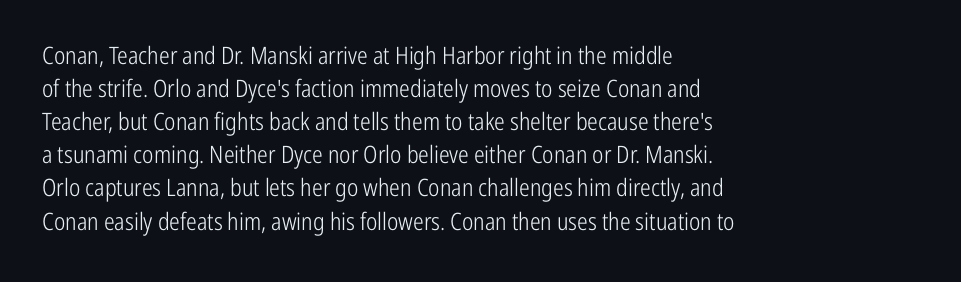
Q: Is the text bold? A: No.
Q: Is the text italic (slanted)? A: No, it is upright.
Q: Is the text underlined? A: No.
Q: How is the paragraph aligned? A: Left-aligned.
Q: Is the spacing between letters normal or unusually wide? A: Normal.
Q: Is the spacing between lines tight, normal or loose? A: Normal.
